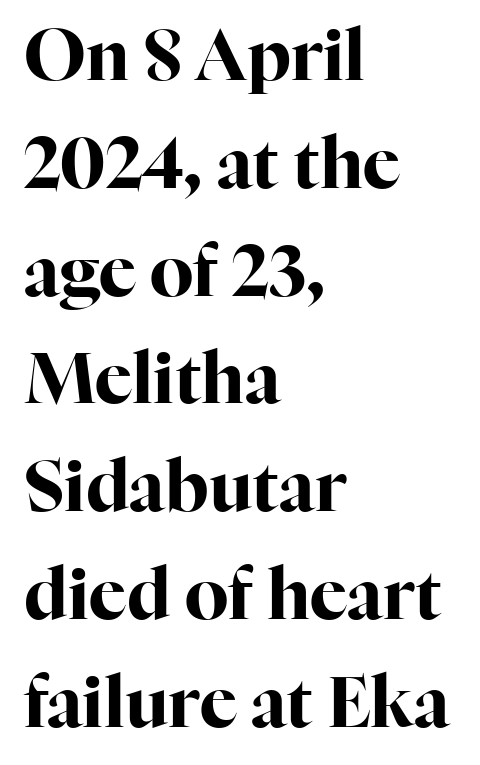
Type without underlining. Students, this is bold: see how much ink each stroke carries. Characters follow at the spacing the type designer built in. Successive baselines arrive at the customary interval. Does the lettering tilt? It doesn't — this is upright.
